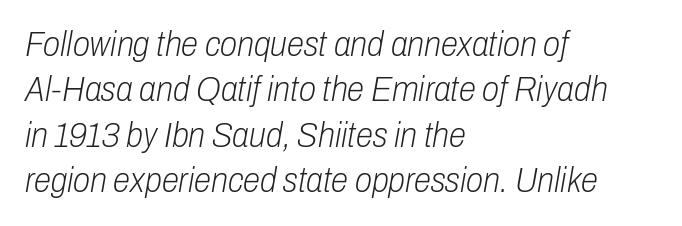
{"italic": "yes", "lean": "right", "slant_degrees": 10, "bold": "no", "weight": "light", "width": "condensed", "stroke_contrast": "low", "x_height": "medium", "monospaced": "no", "underline": "no", "align": "left", "line_spacing": "normal", "line_spacing_ratio": 1.3, "letter_spacing": "normal", "letter_spacing_em": 0.0, "glyph_px": 35}
